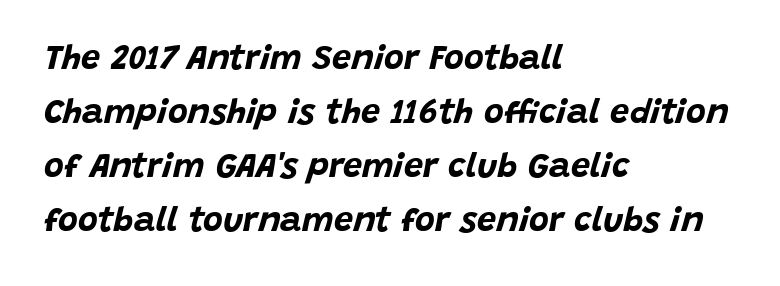
Q: Is the text bold? A: Yes.
Q: Is the text italic (slanted)? A: Yes, it leans right by about 15 degrees.
Q: Is the text underlined? A: No.
Q: How is the paragraph aligned? A: Left-aligned.
Q: Is the spacing between letters normal or unusually wide? A: Normal.
Q: Is the spacing between lines tight, normal or loose? A: Normal.
Q: Width (condensed, normal, or wide)? A: Normal.
Q: Stroke contrast? A: Low.
Q: x-height? A: Large.
Q: Monospaced? A: No.
